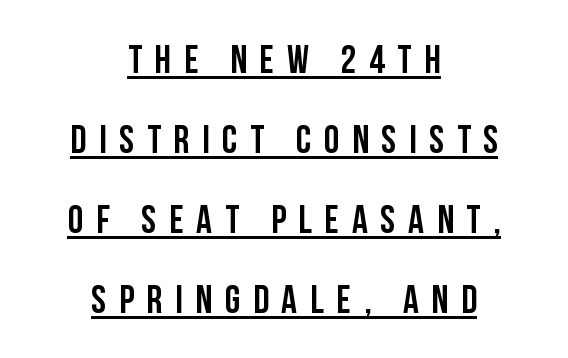
Q: Is the text bold? A: Yes.
Q: Is the text italic (slanted)? A: No, it is upright.
Q: Is the typeface a serif or a sans-serif typeface? A: Sans-serif.
Q: Is the text underlined? A: Yes.
Q: How is the paragraph aligned? A: Centered.
Q: Is the spacing between letters normal or unusually wide? A: Unusually wide.
Q: Is the spacing between lines tight, normal or loose? A: Loose.
Q: Width (condensed, normal, or wide)? A: Condensed.
Q: Stroke contrast? A: Low.
Q: x-height? A: Large.
Q: Monospaced? A: No.
